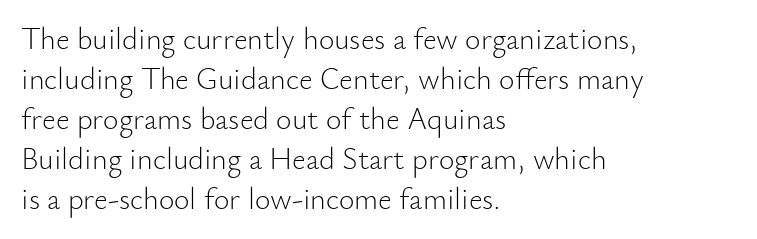
Q: Is the text bold? A: No.
Q: Is the text italic (slanted)? A: No, it is upright.
Q: Is the typeface a serif or a sans-serif typeface? A: Sans-serif.
Q: Is the text underlined? A: No.
Q: How is the paragraph aligned? A: Left-aligned.
Q: Is the spacing between letters normal or unusually wide? A: Normal.
Q: Is the spacing between lines tight, normal or loose? A: Normal.
Q: Width (condensed, normal, or wide)? A: Normal.
Q: Stroke contrast? A: Low.
Q: x-height? A: Small.
Q: Monospaced? A: No.
